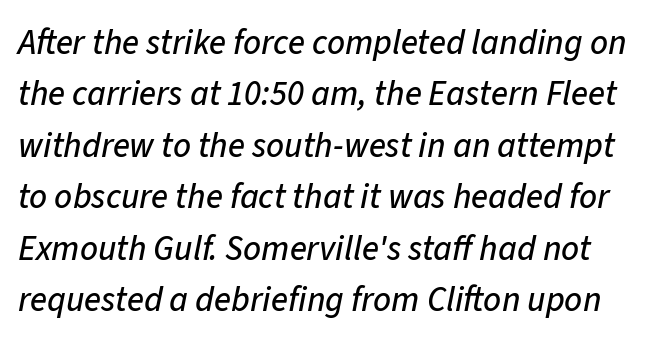
The image shows 35 px text type, italic (leaning right); set normal line spacing (1.47x), normal letter spacing, not underlined; low stroke contrast and a medium x-height.
